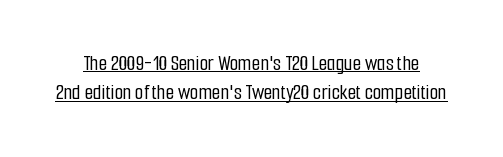
{"italic": "no", "underline": "yes", "line_spacing": "normal", "line_spacing_ratio": 1.33, "letter_spacing": "normal", "letter_spacing_em": 0.0, "glyph_px": 22}
